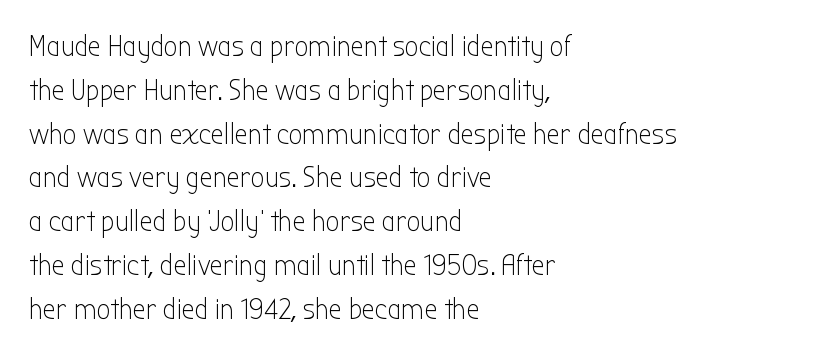
Q: Is the text bold? A: No.
Q: Is the text italic (slanted)? A: No, it is upright.
Q: Is the typeface a serif or a sans-serif typeface? A: Sans-serif.
Q: Is the text underlined? A: No.
Q: How is the paragraph aligned? A: Left-aligned.
Q: Is the spacing between letters normal or unusually wide? A: Normal.
Q: Is the spacing between lines tight, normal or loose? A: Normal.
Q: Width (condensed, normal, or wide)? A: Condensed.
Q: Stroke contrast? A: Low.
Q: x-height? A: Medium.
Q: Monospaced? A: No.
